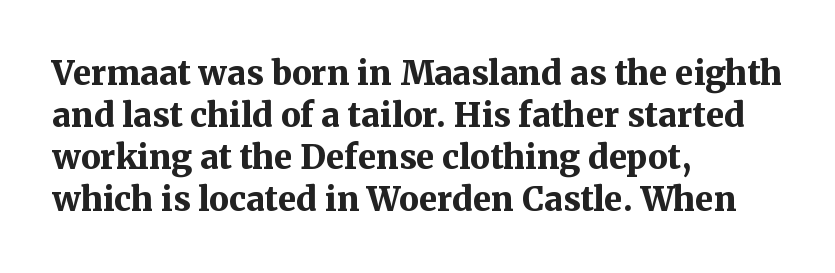
The image shows 33 px bold serif type, upright; set left-aligned, normal line spacing (1.27x), normal letter spacing, not underlined; medium stroke contrast and a medium x-height.
